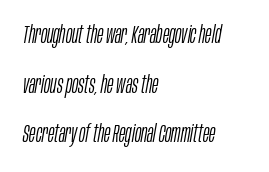
Q: Is the text bold? A: No.
Q: Is the text italic (slanted)? A: Yes, it leans right by about 10 degrees.
Q: Is the text underlined? A: No.
Q: How is the paragraph aligned? A: Left-aligned.
Q: Is the spacing between letters normal or unusually wide? A: Normal.
Q: Is the spacing between lines tight, normal or loose? A: Loose.
